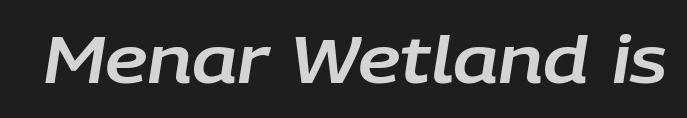
The image shows 65 px text type, italic (leaning right); set normal letter spacing, not underlined; low stroke contrast and a large x-height.
